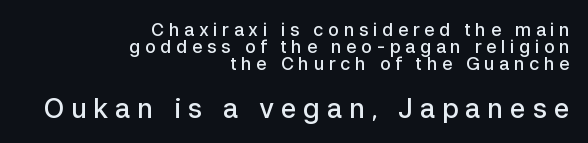
Its strokes are somewhat broadened, the hallmark of semibold type. Typesetter's note — lower block bumped up in size, upper block left smaller. Typeset ragged left — the right edge is the straight one. What's the leading like? Squeezed, with rows nearly overlapping. The space directly below the letters is spotless. This sample uses expanded letter spacing, leaving extra air between glyphs.
